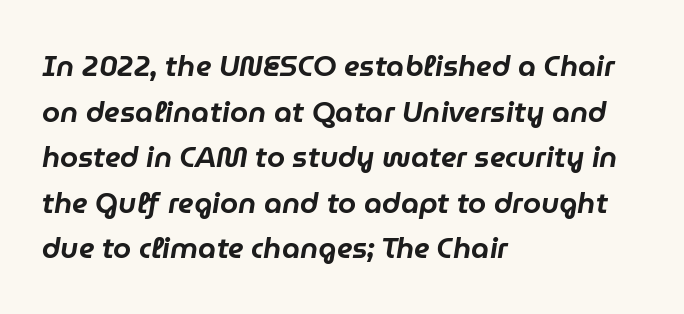
One-word summary of the alignment: left. Here the designer chose a conventional face with non-uniform glyph widths. The specimen reads as italic at a glance. Descender tails drop into unmarked territory. Compared with typical paragraphs, the rows here are spaced about the same. Tracking value appears to be zero — textbook default spacing.
